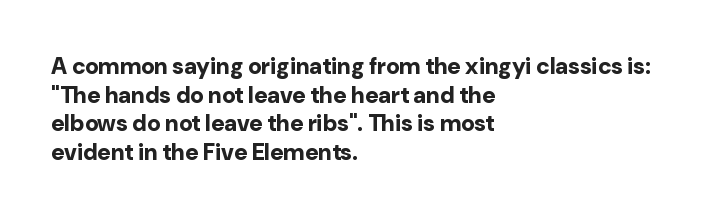
In CSS terms this would be text-align: left. On the weight axis this lands at bold, roughly 700. No word sits above an underline. Regarding leading, the lines here are spaced in the standard way. Quick note: not italic, upright. Glyph-to-glyph distance matches everyday printed text.
